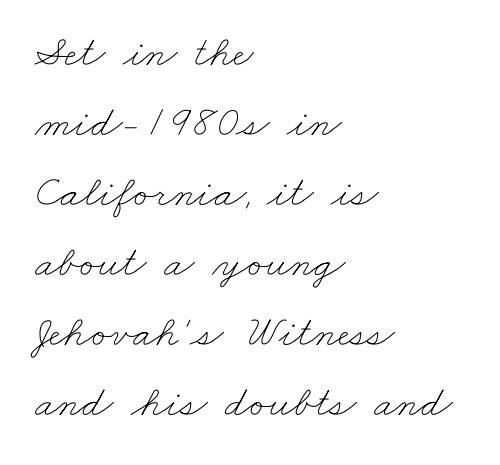
Spacing between characters is what you'd get straight out of the box. Quick note: underline off. Think standard paragraph weight, or any step lighter than that. The passage shown stacks its lines at a standard gap. Here the designer chose a conventional face with non-uniform glyph widths. The paragraph shown leans on its left margin.
